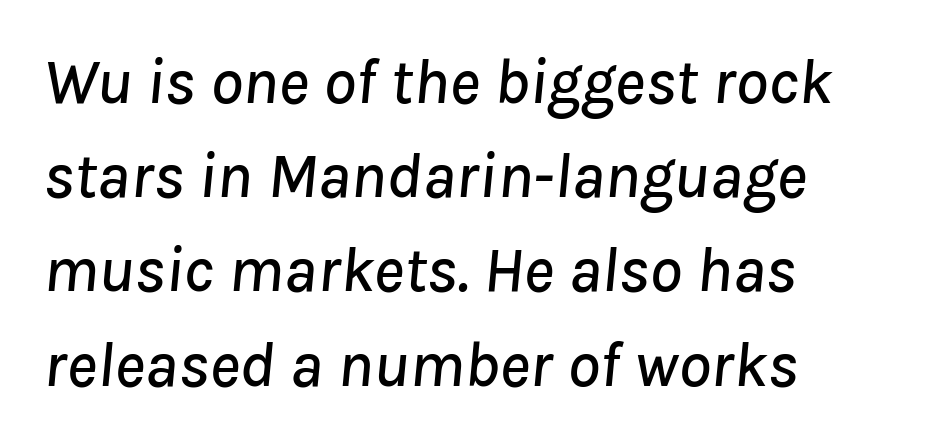
Q: Is the text italic (slanted)? A: Yes, it leans right by about 8 degrees.
Q: Is the text underlined? A: No.
Q: How is the paragraph aligned? A: Left-aligned.
Q: Is the spacing between letters normal or unusually wide? A: Normal.
Q: Is the spacing between lines tight, normal or loose? A: Normal.
Q: Width (condensed, normal, or wide)? A: Normal.
Q: Stroke contrast? A: Low.
Q: x-height? A: Medium.
Q: Monospaced? A: No.
